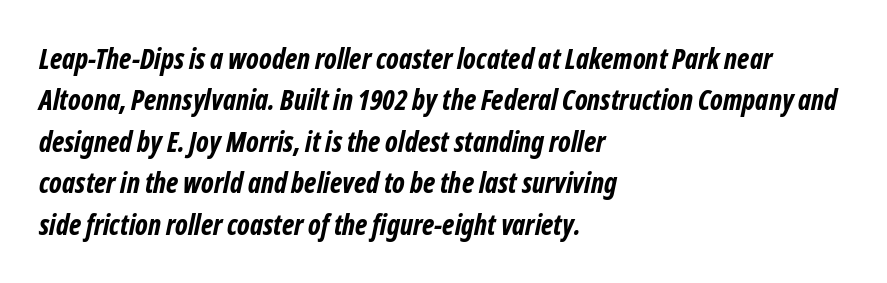
The image shows 28 px bold, condensed sans-serif type; set left-aligned, normal line spacing (1.48x), normal letter spacing, not underlined; low stroke contrast and a medium x-height.
